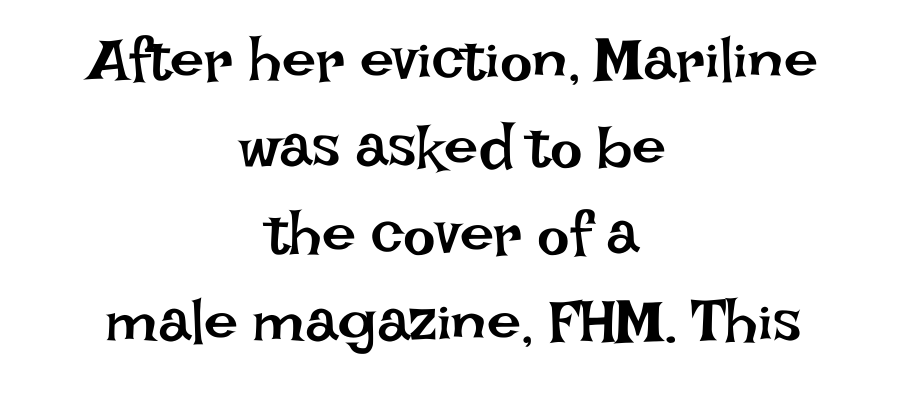
Q: Is the text bold? A: No.
Q: Is the text italic (slanted)? A: No, it is upright.
Q: Is the text underlined? A: No.
Q: How is the paragraph aligned? A: Centered.
Q: Is the spacing between letters normal or unusually wide? A: Normal.
Q: Is the spacing between lines tight, normal or loose? A: Normal.
Q: Width (condensed, normal, or wide)? A: Normal.
Q: Stroke contrast? A: Low.
Q: x-height? A: Large.
Q: Monospaced? A: No.
